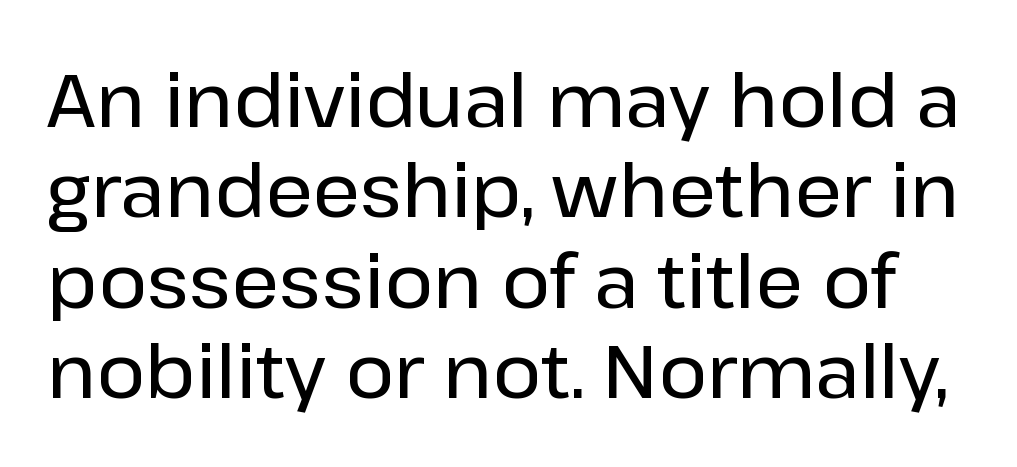
{"serif": "no", "italic": "no", "width": "normal", "stroke_contrast": "low", "x_height": "medium", "monospaced": "no", "underline": "no", "line_spacing_ratio": 1.22, "letter_spacing": "normal", "letter_spacing_em": 0.0, "glyph_px": 74}
